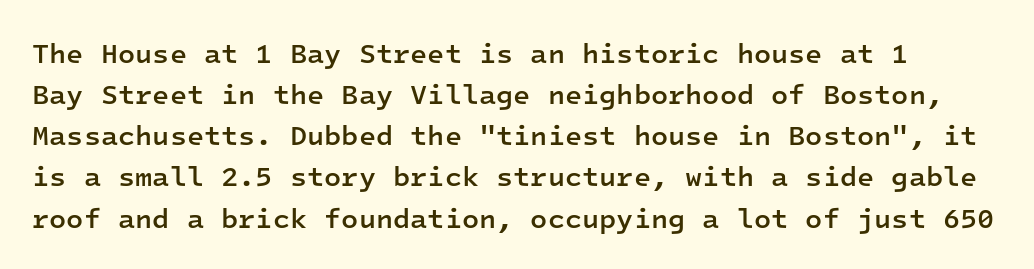
The image shows 28 px semibold sans-serif type, upright, monospaced; set normal line spacing (1.47x), normal letter spacing, not underlined; low stroke contrast and a medium x-height.
